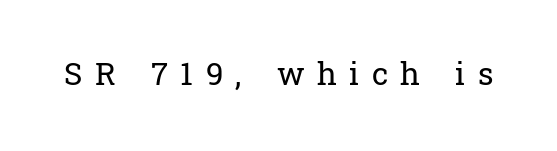
Q: Is the text bold? A: No.
Q: Is the text italic (slanted)? A: No, it is upright.
Q: Is the typeface a serif or a sans-serif typeface? A: Serif.
Q: Is the text underlined? A: No.
Q: Is the spacing between letters normal or unusually wide? A: Unusually wide.
Q: Width (condensed, normal, or wide)? A: Normal.
Q: Stroke contrast? A: Low.
Q: x-height? A: Medium.
Q: Monospaced? A: No.
